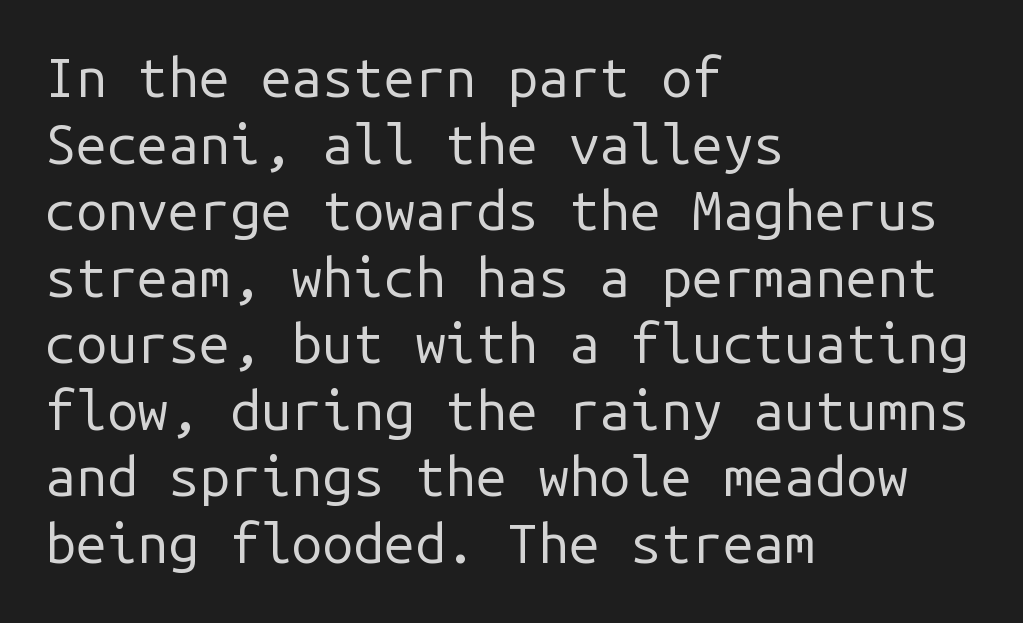
The letterforms sit at book weight or below. Descenders hang freely into open space. To sum up the face: it is a sans, with no serifs. The passage is arranged the way most books set body copy — flush left. The letters sit at their default tracking, neither squeezed nor spread. This sample has the even, mechanical cadence of fixed-width lettering.
